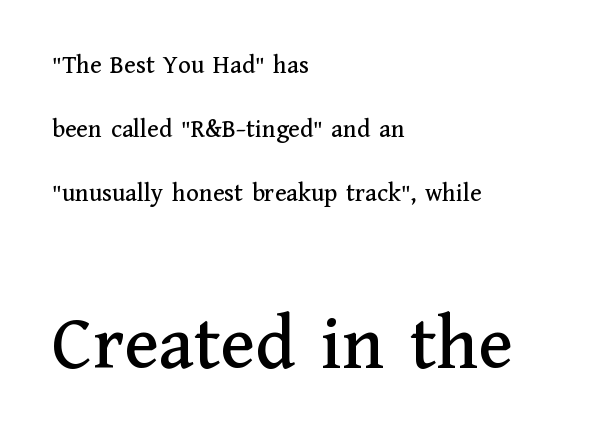
{"serif": "yes", "italic": "no", "width": "normal", "stroke_contrast": "medium", "x_height": "medium", "monospaced": "no", "underline": "no", "align": "left", "line_spacing": "loose", "line_spacing_ratio": 2.47, "letter_spacing": "normal", "letter_spacing_em": 0.0, "larger_block": "second", "size_ratio": 3.0, "glyph_px": 78}
